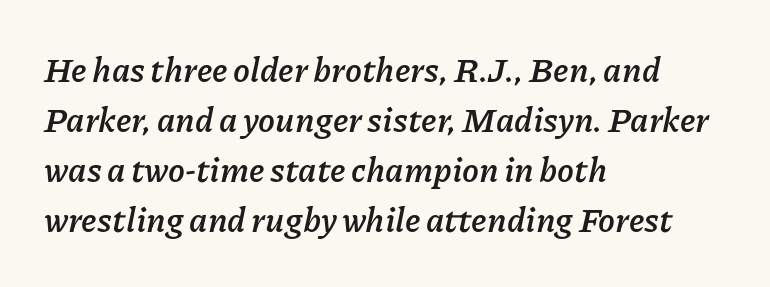
Descender tails drop into unmarked territory. The sample has been set heavy, in full bold. A typesetter would call this zero additional tracking. Each line starts at the same left margin while the right side varies. Proportional: the letters do not fall into vertical columns.
